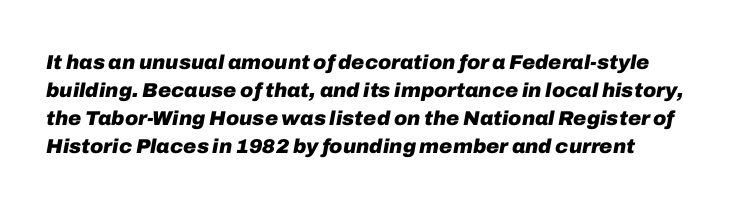
A dark, heavy texture on the line: the type is bold. This rendering leaves character spacing at its baseline value. Emphasis-style slanted type is in use. Whoever set this chose a conventional vertical rhythm. No word sits above an underline.
